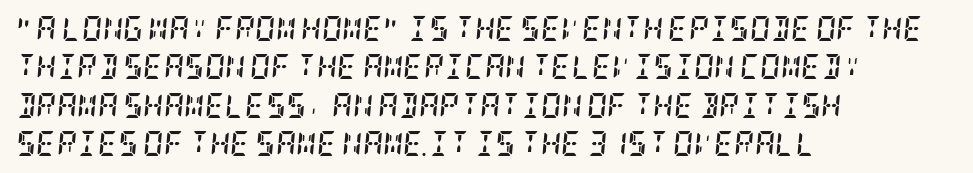
The paragraph shown leans on its left margin. Check under the words: just untouched page. A typesetter would call this leading conventional body-copy spacing. The tracking reads as untouched default to a designer's eye. Notice how the stems are inclined rather than vertical — that's the hallmark of italics.
